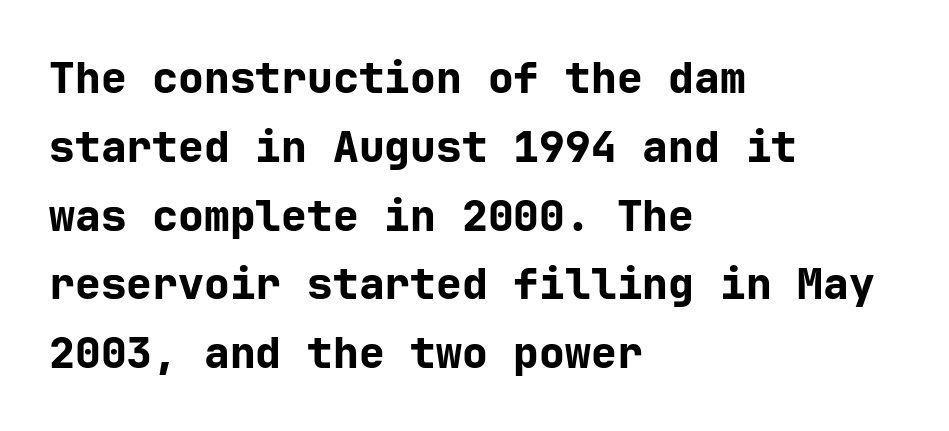
Q: Is the text bold? A: Yes.
Q: Is the text italic (slanted)? A: No, it is upright.
Q: Is the typeface a serif or a sans-serif typeface? A: Sans-serif.
Q: Is the text underlined? A: No.
Q: How is the paragraph aligned? A: Left-aligned.
Q: Is the spacing between letters normal or unusually wide? A: Normal.
Q: Is the spacing between lines tight, normal or loose? A: Normal.
Q: Width (condensed, normal, or wide)? A: Normal.
Q: Stroke contrast? A: Low.
Q: x-height? A: Medium.
